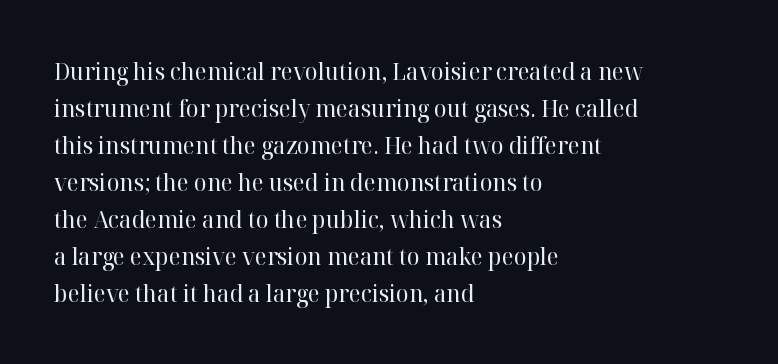
The image shows 24 px text type, upright; set left-aligned, normal line spacing (1.54x), normal letter spacing, not underlined.
